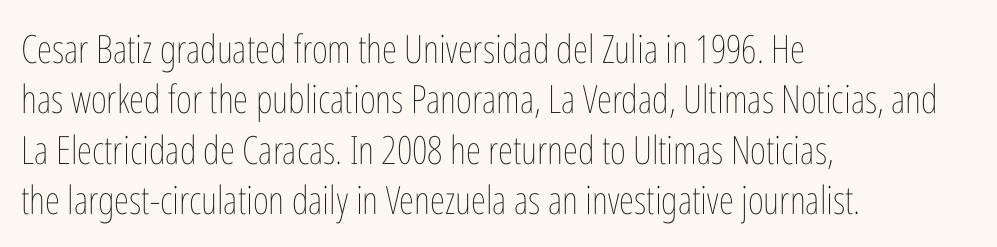
Q: Is the text bold? A: No.
Q: Is the text italic (slanted)? A: No, it is upright.
Q: Is the text underlined? A: No.
Q: How is the paragraph aligned? A: Left-aligned.
Q: Is the spacing between letters normal or unusually wide? A: Normal.
Q: Is the spacing between lines tight, normal or loose? A: Normal.
Q: Width (condensed, normal, or wide)? A: Condensed.
Q: Stroke contrast? A: Low.
Q: x-height? A: Medium.
Q: Monospaced? A: No.
